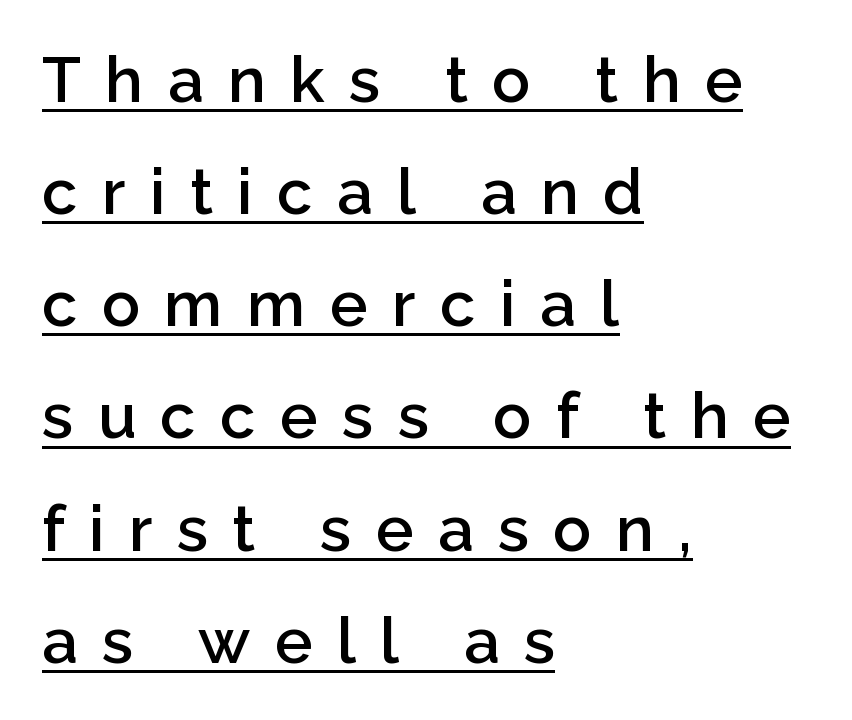
{"serif": "no", "italic": "no", "bold": "semi", "weight": "semibold", "width": "normal", "stroke_contrast": "low", "x_height": "medium", "monospaced": "no", "underline": "yes", "align": "left", "line_spacing_ratio": 1.78, "letter_spacing": "wide", "letter_spacing_em": 0.39, "glyph_px": 63}
